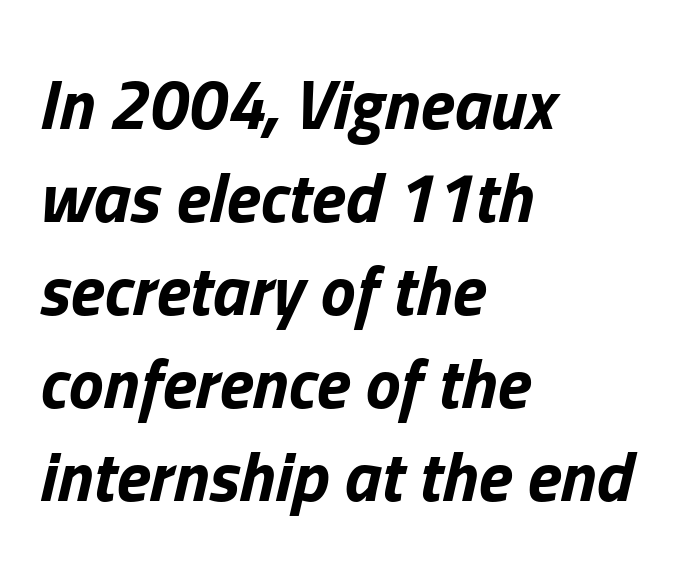
{"italic": "yes", "lean": "right", "slant_degrees": 13, "bold": "yes", "weight": "bold", "width": "normal", "stroke_contrast": "low", "x_height": "medium", "monospaced": "no", "underline": "no", "align": "left", "line_spacing": "normal", "line_spacing_ratio": 1.33, "letter_spacing": "normal", "letter_spacing_em": 0.0, "glyph_px": 70}
